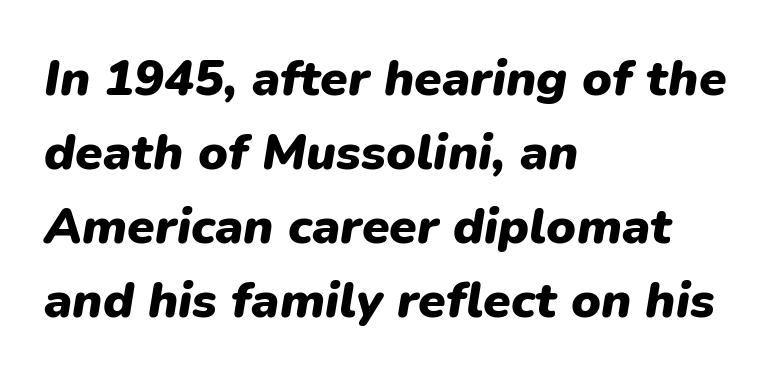
Q: Is the text bold? A: Yes.
Q: Is the text italic (slanted)? A: Yes, it leans right by about 9 degrees.
Q: Is the text underlined? A: No.
Q: How is the paragraph aligned? A: Left-aligned.
Q: Is the spacing between letters normal or unusually wide? A: Normal.
Q: Is the spacing between lines tight, normal or loose? A: Normal.
Q: Width (condensed, normal, or wide)? A: Normal.
Q: Stroke contrast? A: Low.
Q: x-height? A: Medium.
Q: Monospaced? A: No.
